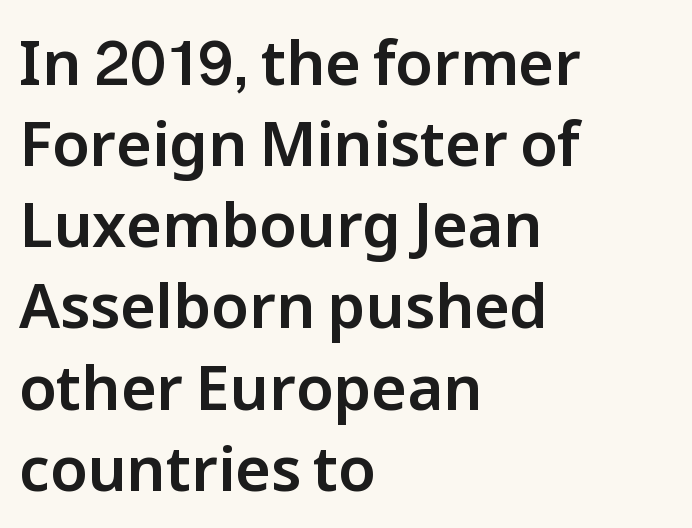
Q: Is the text italic (slanted)? A: No, it is upright.
Q: Is the typeface a serif or a sans-serif typeface? A: Sans-serif.
Q: Is the text underlined? A: No.
Q: How is the paragraph aligned? A: Left-aligned.
Q: Is the spacing between letters normal or unusually wide? A: Normal.
Q: Is the spacing between lines tight, normal or loose? A: Normal.
Q: Width (condensed, normal, or wide)? A: Normal.
Q: Stroke contrast? A: Low.
Q: x-height? A: Medium.
Q: Monospaced? A: No.
